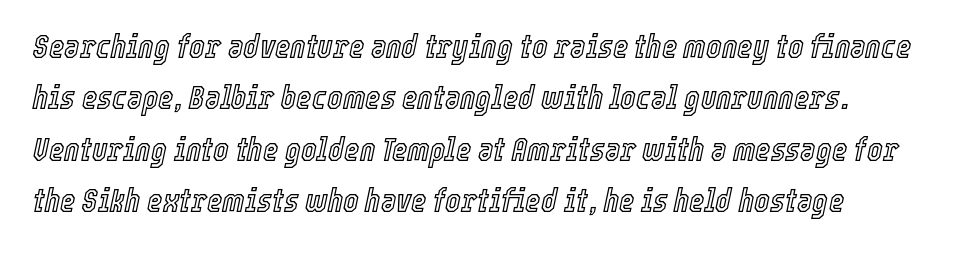
The image shows 33 px condensed type, italic (leaning right); set left-aligned, normal line spacing (1.56x), normal letter spacing, not underlined; a medium x-height.
